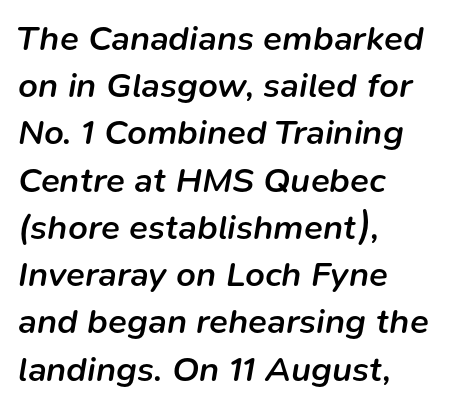
The letterforms sit shoulder to shoulder at normal distance. Type without underlining. This rendering uses left alignment, leaving the right contour irregular. Proportional: the letters do not fall into vertical columns. There's an unmistakable incline to the writing here.
